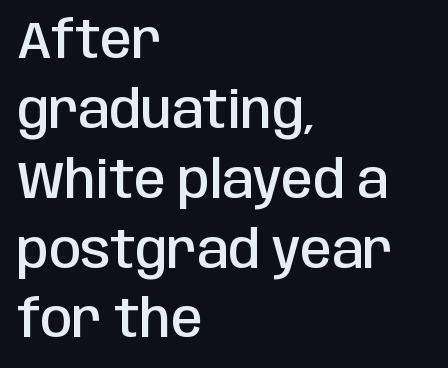
{"serif": "no", "italic": "no", "bold": "semi", "weight": "semibold", "width": "condensed", "stroke_contrast": "low", "x_height": "large", "monospaced": "no", "underline": "no", "align": "left", "line_spacing": "normal", "line_spacing_ratio": 1.37, "letter_spacing": "normal", "letter_spacing_em": 0.0, "glyph_px": 51}
